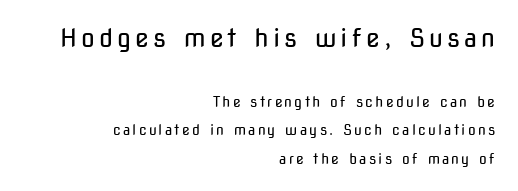
Words float on clear page, feet unadorned. Letters have the restrained weight of plain body copy at most. The typesetter chose a ragged-left arrangement here. Is there any slant? The stems are plumb.
